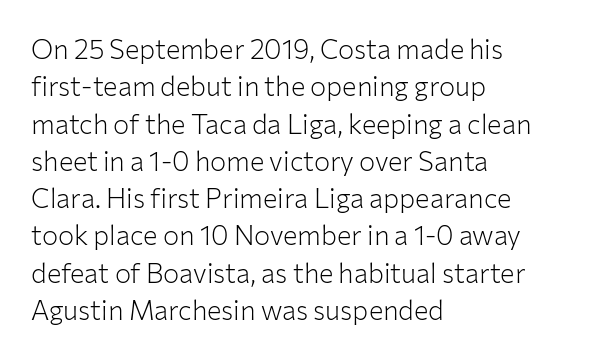
{"italic": "no", "bold": "no", "underline": "no", "align": "left", "line_spacing": "normal", "line_spacing_ratio": 1.38, "letter_spacing": "normal", "letter_spacing_em": 0.0, "glyph_px": 27}
